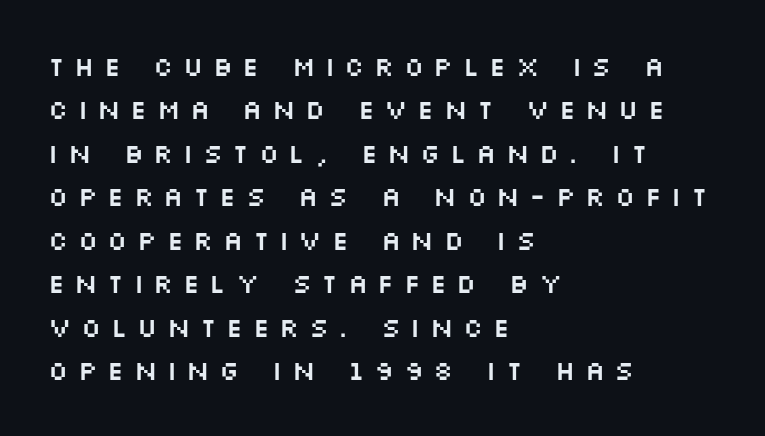
{"italic": "no", "underline": "no", "align": "left", "line_spacing": "normal", "line_spacing_ratio": 1.61, "letter_spacing": "wide", "letter_spacing_em": 0.35, "glyph_px": 27}
